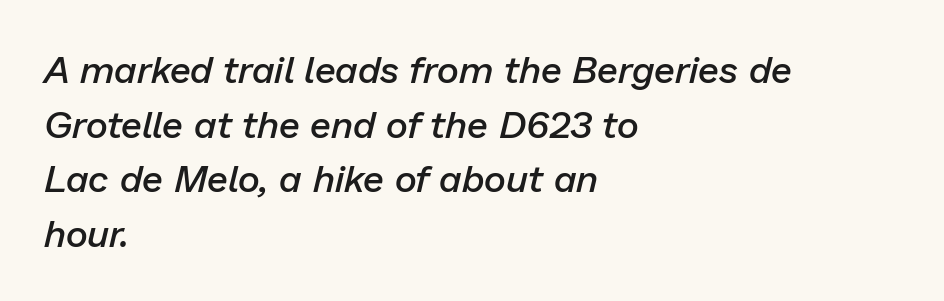
The image shows 38 px semibold type, italic (leaning right); set left-aligned, normal line spacing (1.44x), normal letter spacing, not underlined; low stroke contrast and a medium x-height.
